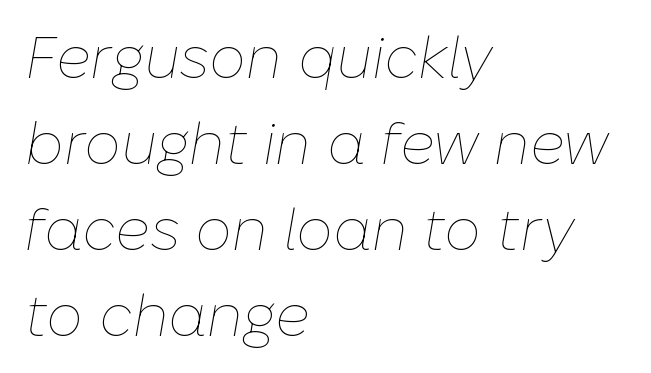
The image shows 58 px thin type, italic (leaning right); set left-aligned, normal line spacing (1.48x), normal letter spacing, not underlined; low stroke contrast and a medium x-height.
